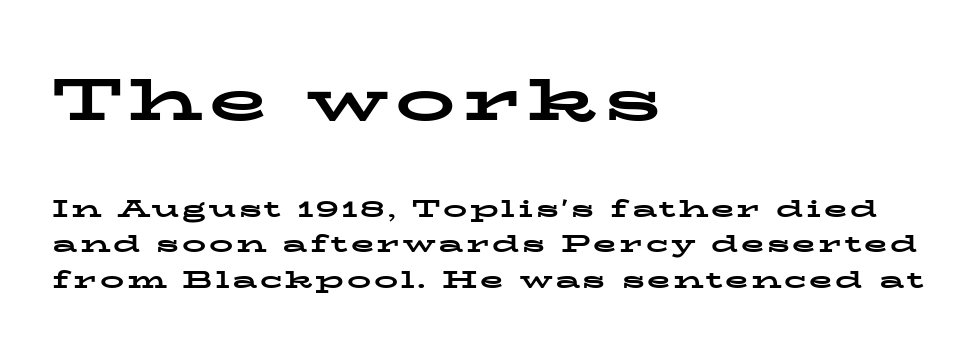
{"serif": "yes", "italic": "no", "bold": "yes", "weight": "bold", "width": "wide", "stroke_contrast": "low", "x_height": "medium", "monospaced": "no", "underline": "no", "align": "left", "line_spacing": "normal", "line_spacing_ratio": 1.48, "larger_block": "first", "size_ratio": 2.5, "glyph_px": 60}
